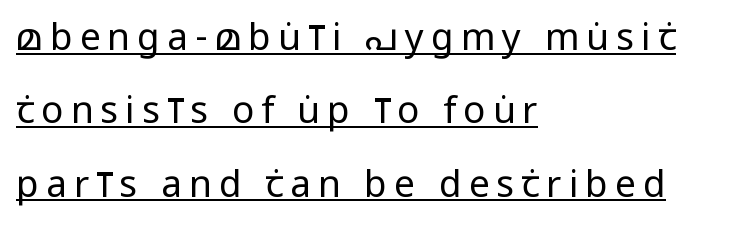
Q: Is the text bold? A: No.
Q: Is the text italic (slanted)? A: No, it is upright.
Q: Is the typeface a serif or a sans-serif typeface? A: Sans-serif.
Q: Is the text underlined? A: Yes.
Q: How is the paragraph aligned? A: Left-aligned.
Q: Is the spacing between lines tight, normal or loose? A: Loose.
Q: Width (condensed, normal, or wide)? A: Condensed.
Q: Stroke contrast? A: Low.
Q: x-height? A: Large.
Q: Monospaced? A: No.
